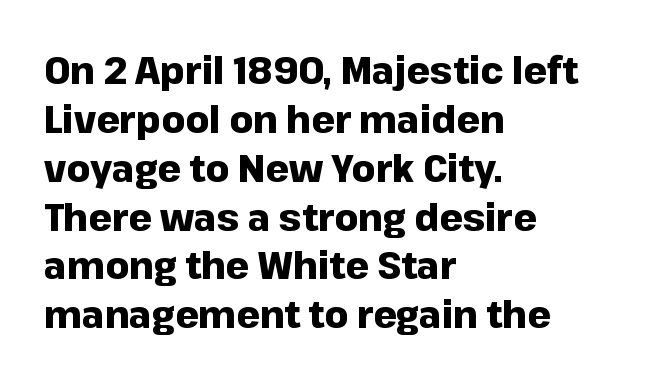
{"serif": "no", "italic": "no", "bold": "yes", "weight": "heavy", "width": "normal", "stroke_contrast": "low", "x_height": "medium", "monospaced": "no", "underline": "no", "align": "left", "line_spacing": "normal", "line_spacing_ratio": 1.32, "letter_spacing": "normal", "letter_spacing_em": 0.0, "glyph_px": 37}
